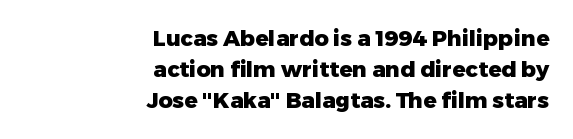
{"italic": "no", "bold": "yes", "underline": "no", "align": "right", "line_spacing": "normal", "line_spacing_ratio": 1.41, "letter_spacing": "normal", "letter_spacing_em": 0.0, "glyph_px": 22}
